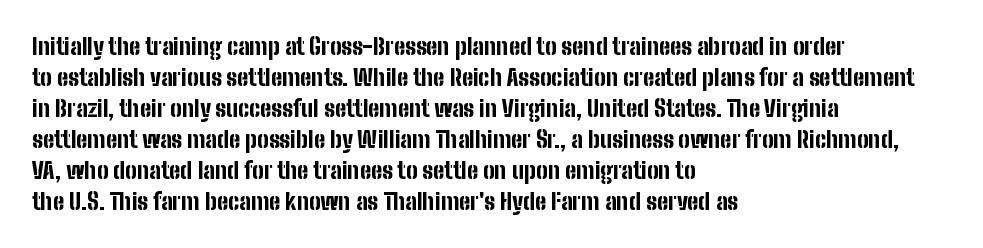
The image shows 23 px bold type, upright; set left-aligned, normal line spacing (1.35x), normal letter spacing, not underlined.
